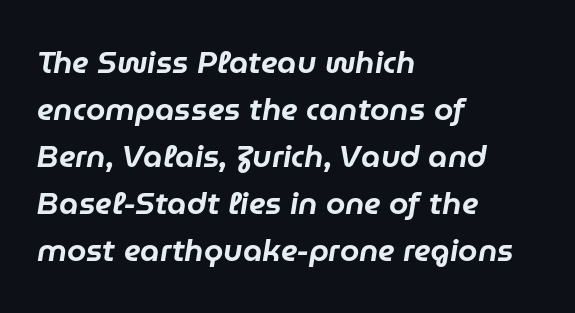
Lines of text with bare space underneath. The type is set solid horizontally, with unmodified tracking. Casual observation: everything's shoved over to the left. Rows of type keep a routine distance in the vertical direction.
